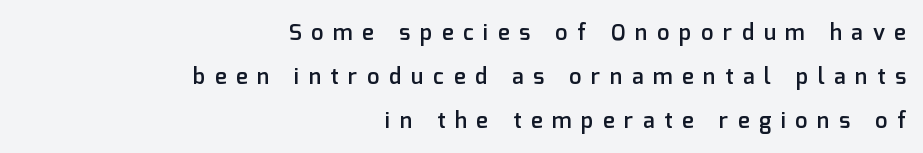
The image shows 22 px text type, upright; set right-aligned, loose line spacing (1.99x), unusually wide letter spacing (+0.44 em), not underlined.
